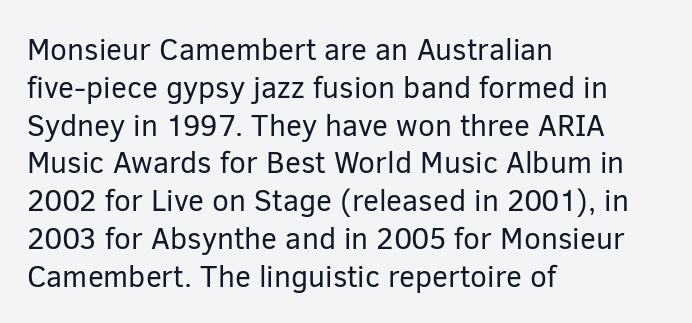
The image shows 30 px regular-weight sans-serif type, upright; set left-aligned, normal line spacing (1.26x), normal letter spacing, not underlined; low stroke contrast and a medium x-height.
